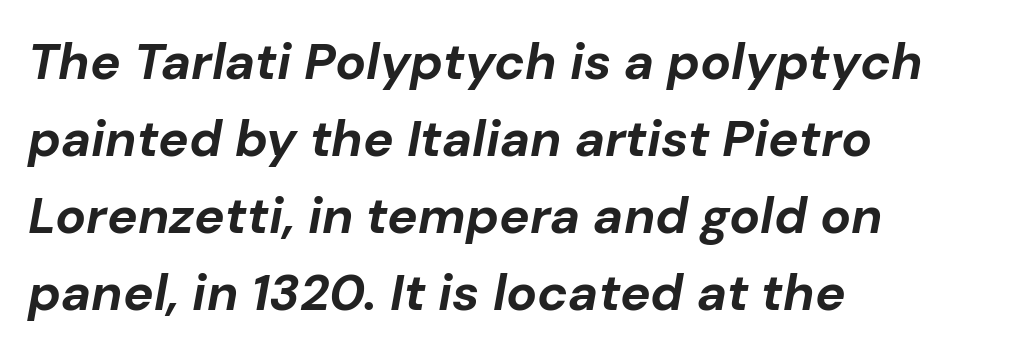
These lines carry a lot of weight — the face is fully bold. Inter-character spacing is left at the font's built-in metrics. An italicized treatment has been applied to the whole sample. Typeset ragged right — the left edge is the straight one.
